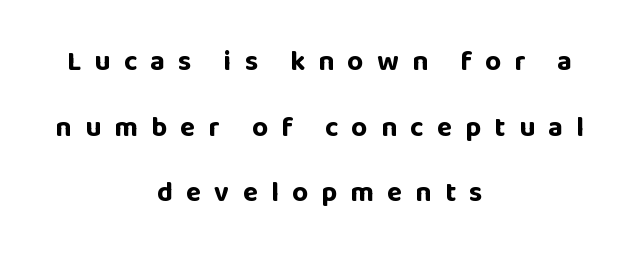
Q: Is the text bold? A: Yes.
Q: Is the text italic (slanted)? A: No, it is upright.
Q: Is the typeface a serif or a sans-serif typeface? A: Sans-serif.
Q: Is the text underlined? A: No.
Q: How is the paragraph aligned? A: Centered.
Q: Is the spacing between letters normal or unusually wide? A: Unusually wide.
Q: Is the spacing between lines tight, normal or loose? A: Loose.
Q: Width (condensed, normal, or wide)? A: Normal.
Q: Stroke contrast? A: Low.
Q: x-height? A: Large.
Q: Monospaced? A: No.
